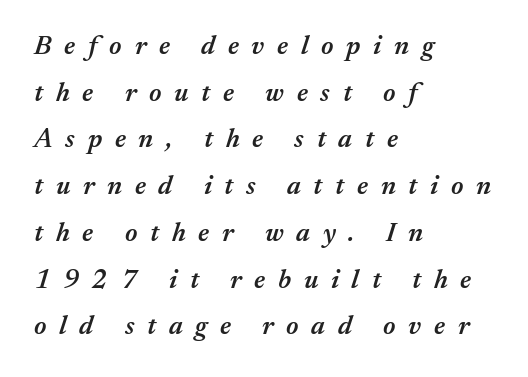
The image shows 27 px text type, italic (leaning right); set left-aligned, line spacing 1.73x, unusually wide letter spacing (+0.47 em), not underlined.
